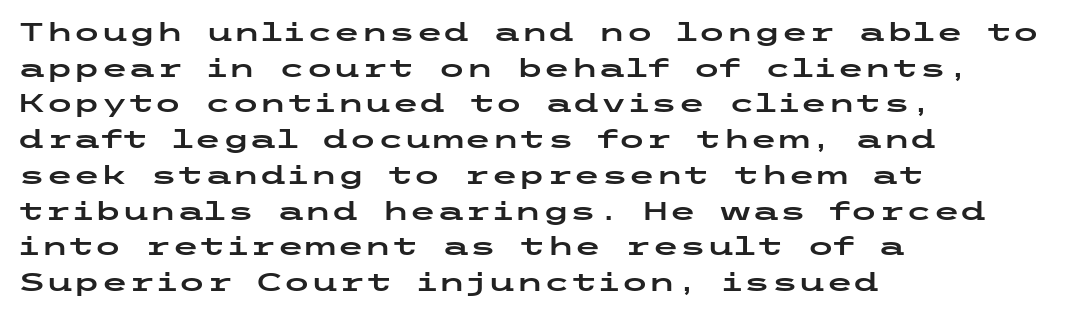
Q: Is the text italic (slanted)? A: No, it is upright.
Q: Is the text underlined? A: No.
Q: How is the paragraph aligned? A: Left-aligned.
Q: Is the spacing between letters normal or unusually wide? A: Normal.
Q: Is the spacing between lines tight, normal or loose? A: Normal.
